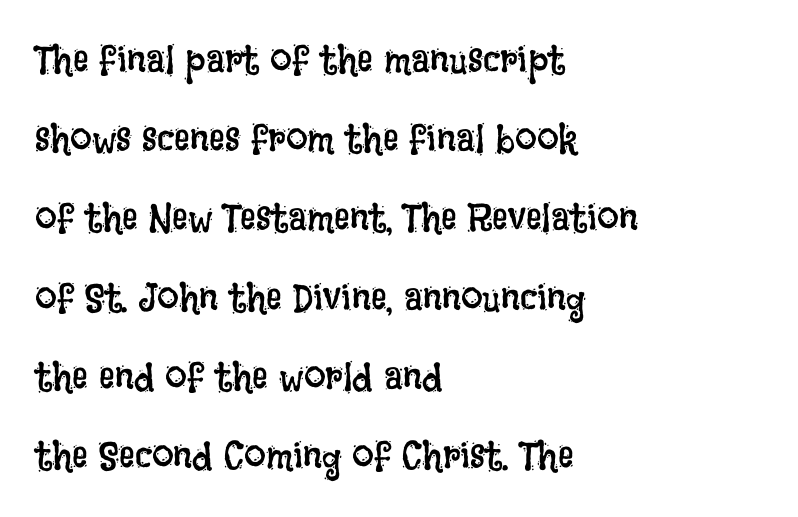
The image shows 39 px regular-weight, condensed type, upright; set left-aligned, loose line spacing (2.03x), normal letter spacing, not underlined; low stroke contrast and a large x-height.
